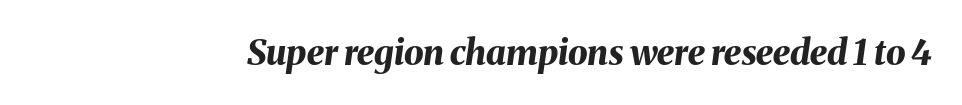
Q: Is the text bold? A: Yes.
Q: Is the text italic (slanted)? A: Yes, it leans right by about 8 degrees.
Q: Is the text underlined? A: No.
Q: Is the spacing between letters normal or unusually wide? A: Normal.
Q: Width (condensed, normal, or wide)? A: Normal.
Q: Stroke contrast? A: Medium.
Q: x-height? A: Medium.
Q: Monospaced? A: No.
